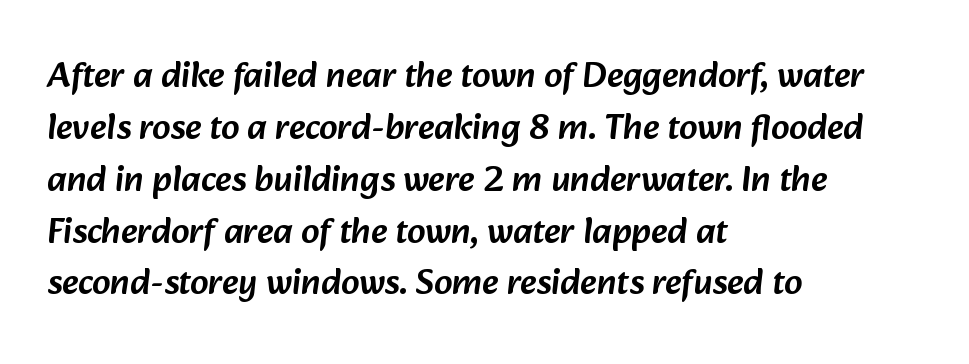
{"serif": "no", "width": "normal", "stroke_contrast": "low", "x_height": "medium", "monospaced": "no", "underline": "no", "align": "left", "line_spacing": "normal", "line_spacing_ratio": 1.44, "letter_spacing": "normal", "letter_spacing_em": 0.0, "glyph_px": 36}
